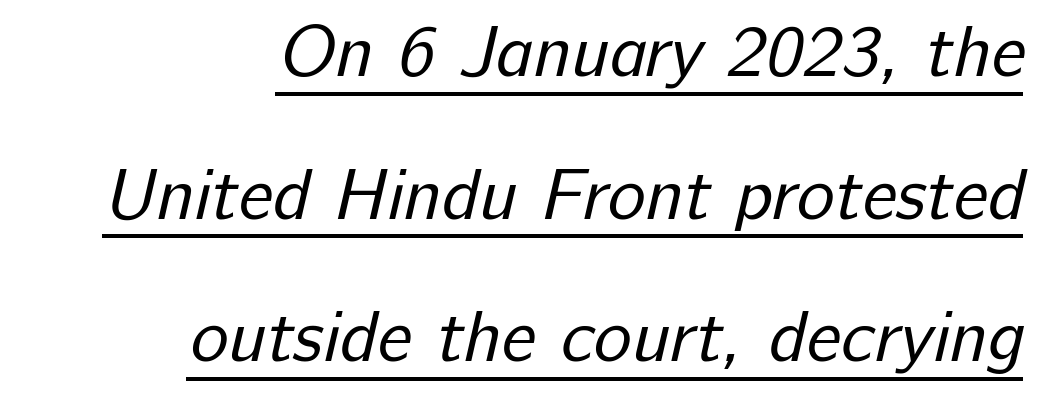
Each letter's strokes conclude bluntly, with no projecting serifs. Rows of type keep a wide berth in the vertical direction. A baseline rule has been typeset under these characters. Students, note that the glyphs here touch the page at normal intervals.
